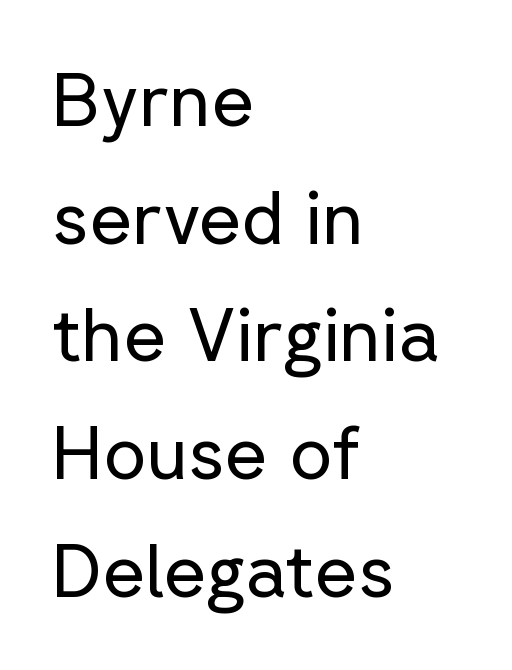
A quiet, ordinary-to-light weight characterises the typeface. This sample uses plain, unmodified letter spacing. Type style note: lacks serifs. Unlike italic type, these characters show no tilt at all. Words float on clear page, feet unadorned. The rendering anchors every line to the left-hand side.
